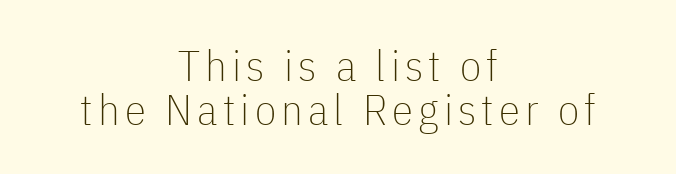
No feet cap the strokes, marking this as sans-serif type. Is the block centered? Yes — each line is placed symmetrically about the middle. The face used here is proportionally spaced, like ordinary book or web type. Is there any slant? The stems are plumb.
